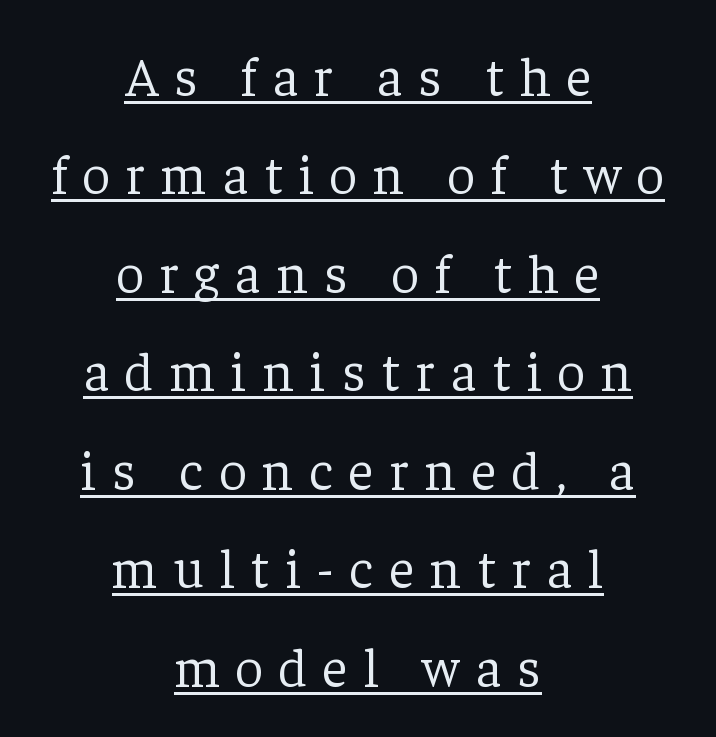
The typography opts for an upright posture over an oblique one. The lines in this sample share a center point and differ in where they start and stop. Nothing heavy about these letters — not bold at all. This rendering widens character spacing well past its baseline value. The rendering uses natural spacing where letterforms have individual widths. Notice how a bar underscores the lettering throughout.
